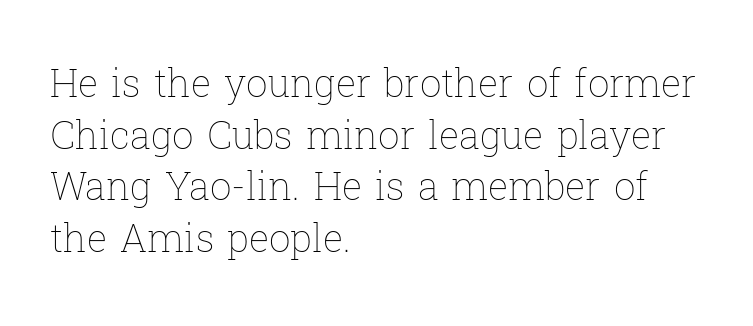
Q: Is the text bold? A: No.
Q: Is the text italic (slanted)? A: No, it is upright.
Q: Is the text underlined? A: No.
Q: How is the paragraph aligned? A: Left-aligned.
Q: Is the spacing between letters normal or unusually wide? A: Normal.
Q: Is the spacing between lines tight, normal or loose? A: Normal.
Q: Width (condensed, normal, or wide)? A: Normal.
Q: Stroke contrast? A: Low.
Q: x-height? A: Medium.
Q: Monospaced? A: No.
